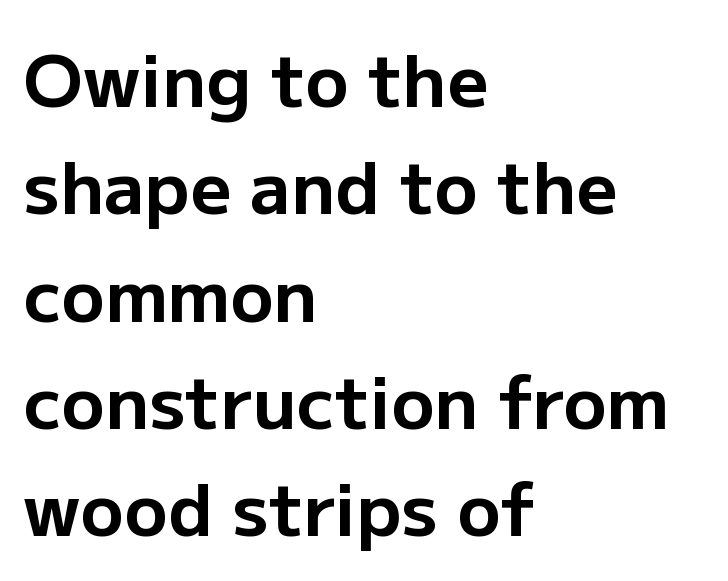
{"serif": "no", "italic": "no", "bold": "yes", "weight": "bold", "width": "normal", "stroke_contrast": "low", "x_height": "medium", "monospaced": "no", "underline": "no", "align": "left", "line_spacing": "normal", "line_spacing_ratio": 1.49, "letter_spacing": "normal", "letter_spacing_em": 0.0, "glyph_px": 72}
